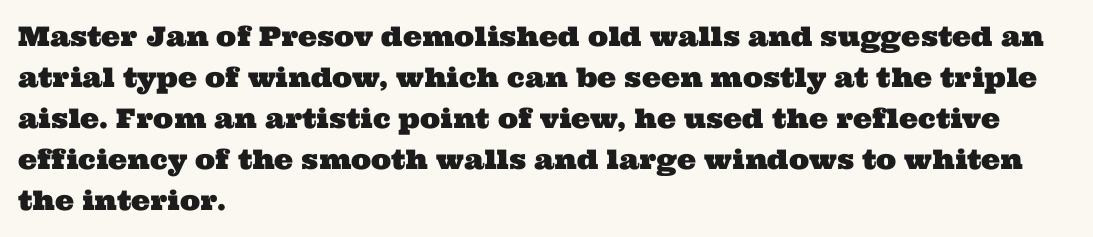
The image shows 27 px text type; set left-aligned, normal line spacing (1.52x), normal letter spacing, not underlined.
